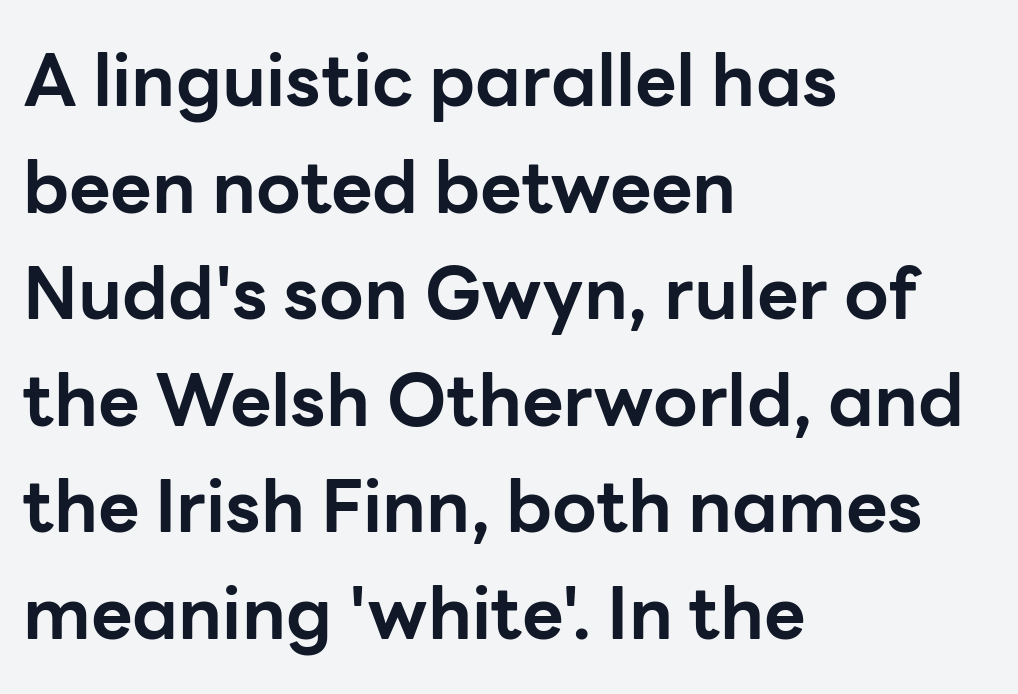
{"serif": "no", "italic": "no", "bold": "yes", "weight": "bold", "width": "normal", "stroke_contrast": "low", "x_height": "medium", "monospaced": "no", "underline": "no", "align": "left", "line_spacing": "normal", "line_spacing_ratio": 1.48, "letter_spacing": "normal", "letter_spacing_em": 0.0, "glyph_px": 72}
